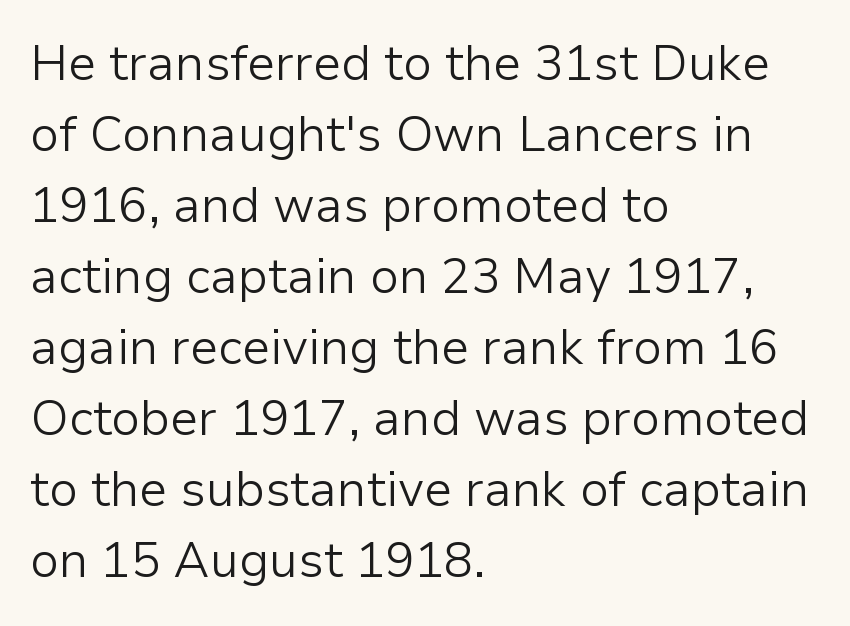
{"serif": "no", "italic": "no", "bold": "no", "weight": "light", "width": "normal", "stroke_contrast": "low", "x_height": "medium", "monospaced": "no", "underline": "no", "align": "left", "line_spacing": "normal", "line_spacing_ratio": 1.45, "letter_spacing": "normal", "letter_spacing_em": 0.0, "glyph_px": 49}
